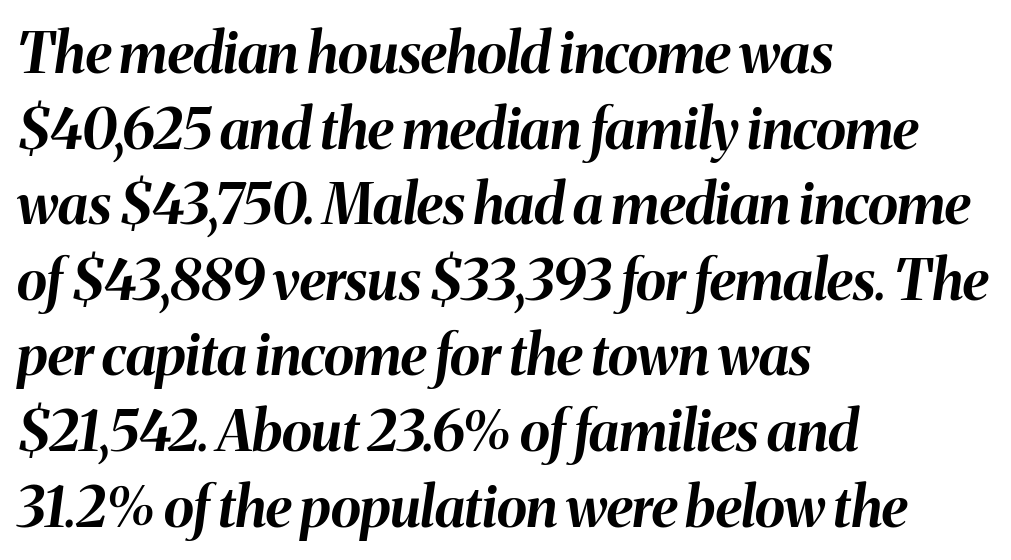
The image shows 56 px bold type, italic (leaning right); set left-aligned, normal line spacing (1.35x), normal letter spacing, not underlined; medium stroke contrast and a medium x-height.
